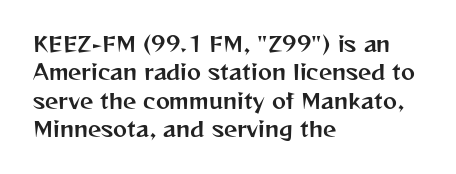
Posture: upright roman. The foot of each line stays bare and open. The passage shown stacks its lines at a standard gap. Alignment: flush left. The horizontal fit of the characters is conventional and even.
